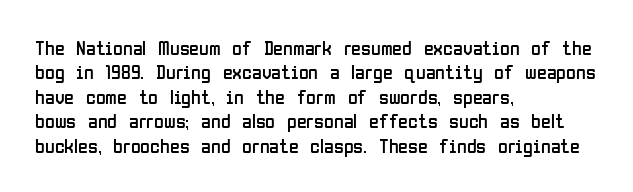
Q: Is the text bold? A: No.
Q: Is the text italic (slanted)? A: No, it is upright.
Q: Is the text underlined? A: No.
Q: How is the paragraph aligned? A: Left-aligned.
Q: Is the spacing between letters normal or unusually wide? A: Normal.
